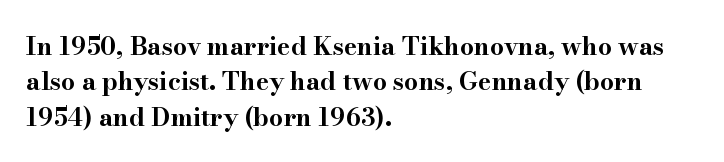
{"italic": "no", "bold": "yes", "underline": "no", "align": "left", "line_spacing": "normal", "line_spacing_ratio": 1.42, "letter_spacing": "normal", "letter_spacing_em": 0.0, "glyph_px": 25}
